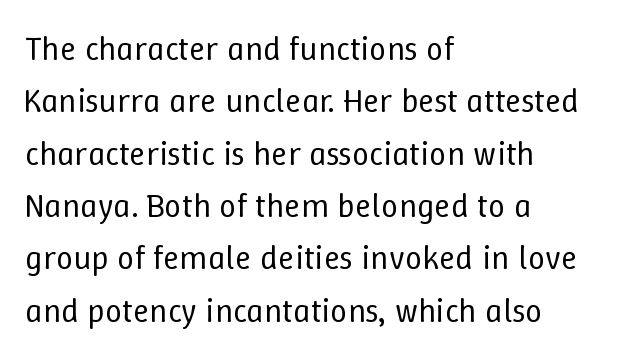
The specimen reads as upright at a glance. Normally led — the rows are evenly, conventionally spaced. Is this a fixed-width face? No — the glyphs have proportional, varying widths. Stroke thickness stays within the range of a standard reading face or lighter.
